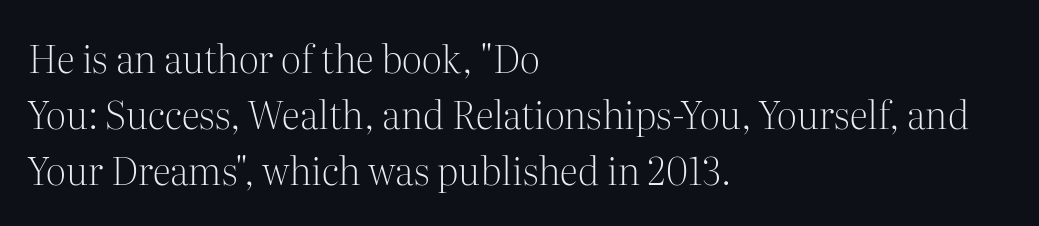
Q: Is the text bold? A: No.
Q: Is the text italic (slanted)? A: No, it is upright.
Q: Is the typeface a serif or a sans-serif typeface? A: Serif.
Q: Is the text underlined? A: No.
Q: How is the paragraph aligned? A: Left-aligned.
Q: Is the spacing between letters normal or unusually wide? A: Normal.
Q: Is the spacing between lines tight, normal or loose? A: Normal.
Q: Width (condensed, normal, or wide)? A: Normal.
Q: Stroke contrast? A: Medium.
Q: x-height? A: Medium.
Q: Monospaced? A: No.
